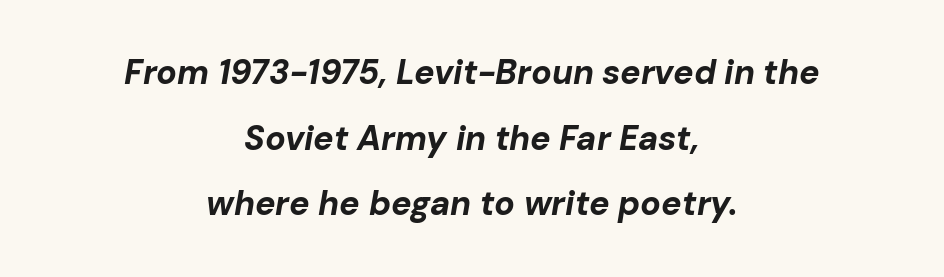
{"italic": "yes", "lean": "right", "slant_degrees": 10, "bold": "yes", "weight": "bold", "width": "normal", "stroke_contrast": "low", "x_height": "medium", "monospaced": "no", "underline": "no", "align": "center", "line_spacing": "loose", "line_spacing_ratio": 1.93, "letter_spacing": "normal", "letter_spacing_em": 0.0, "glyph_px": 34}
